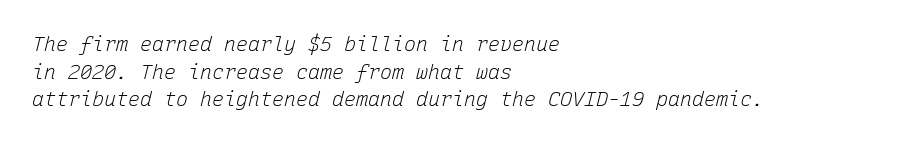
{"italic": "yes", "lean": "right", "slant_degrees": 15, "bold": "no", "underline": "no", "align": "left", "line_spacing": "normal", "line_spacing_ratio": 1.38, "letter_spacing": "normal", "letter_spacing_em": 0.0, "glyph_px": 20}
